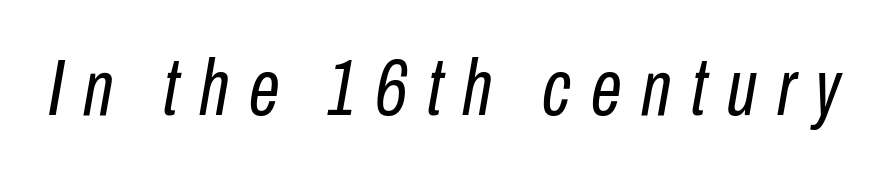
The image shows 79 px regular-weight, condensed type, italic (leaning right); set unusually wide letter spacing (+0.25 em), not underlined; low stroke contrast and a medium x-height.
